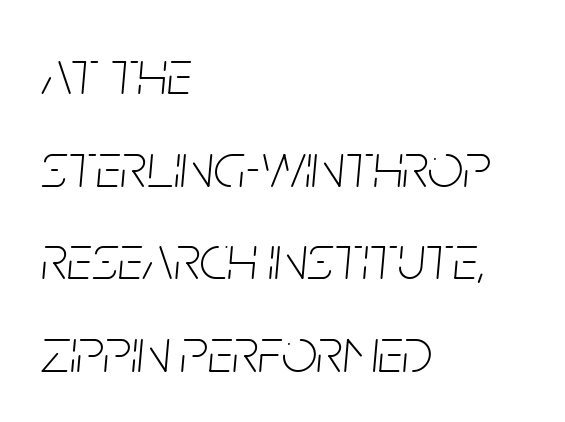
These lines are rendered in a variable-pitch font. Rendered with sloped, italic letterforms. The characters are drawn with everyday or finer stroke widths. Honestly, the row spacing looks completely unremarkable.
